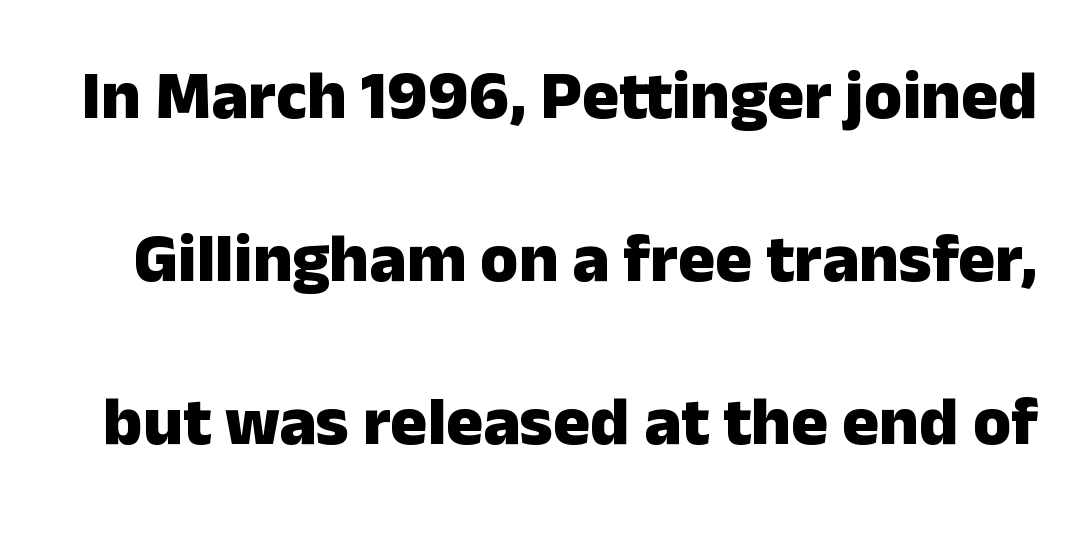
{"serif": "no", "italic": "no", "bold": "yes", "weight": "heavy", "width": "normal", "stroke_contrast": "low", "x_height": "medium", "monospaced": "no", "underline": "no", "line_spacing": "loose", "line_spacing_ratio": 2.36, "letter_spacing": "normal", "letter_spacing_em": 0.0, "glyph_px": 69}
